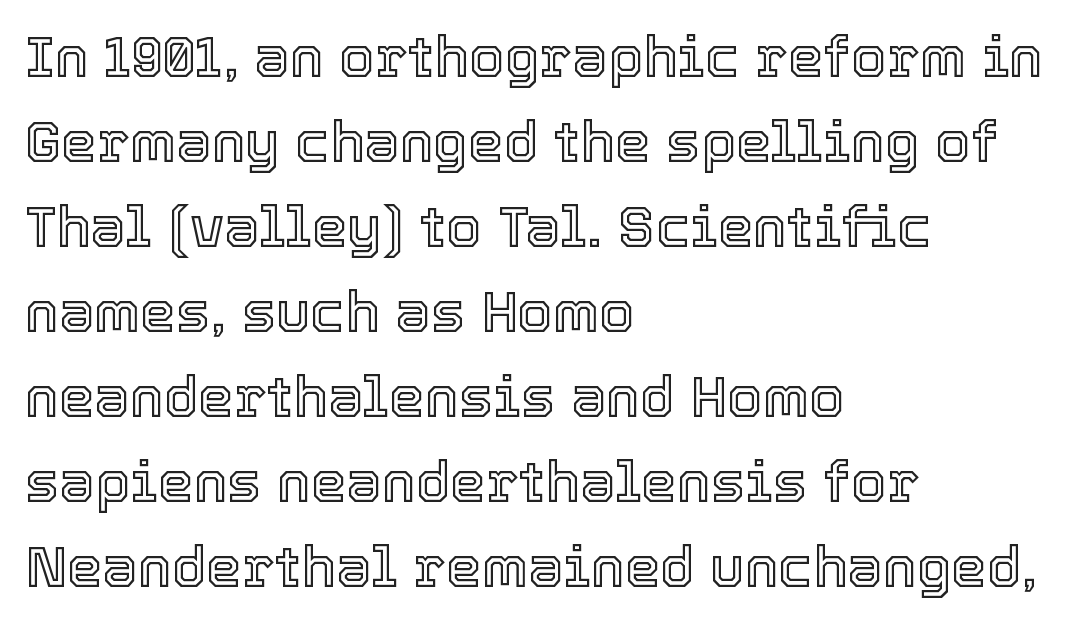
Q: Is the text italic (slanted)? A: No, it is upright.
Q: Is the text underlined? A: No.
Q: How is the paragraph aligned? A: Left-aligned.
Q: Is the spacing between letters normal or unusually wide? A: Normal.
Q: Is the spacing between lines tight, normal or loose? A: Normal.
Q: Width (condensed, normal, or wide)? A: Normal.
Q: x-height? A: Medium.
Q: Monospaced? A: No.
